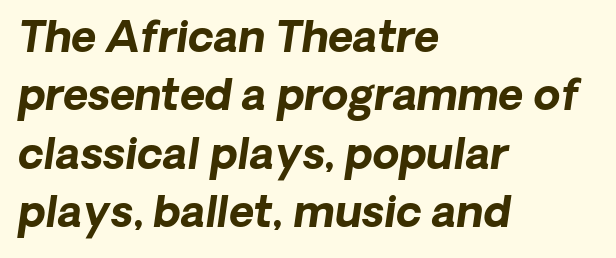
The image shows 43 px bold sans-serif type; set left-aligned, normal line spacing (1.36x), normal letter spacing, not underlined; low stroke contrast and a medium x-height.
